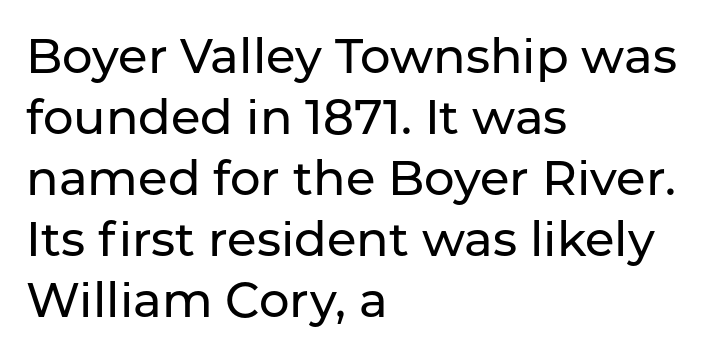
Q: Is the text italic (slanted)? A: No, it is upright.
Q: Is the typeface a serif or a sans-serif typeface? A: Sans-serif.
Q: Is the text underlined? A: No.
Q: How is the paragraph aligned? A: Left-aligned.
Q: Is the spacing between letters normal or unusually wide? A: Normal.
Q: Is the spacing between lines tight, normal or loose? A: Normal.
Q: Width (condensed, normal, or wide)? A: Normal.
Q: Stroke contrast? A: Low.
Q: x-height? A: Medium.
Q: Monospaced? A: No.
